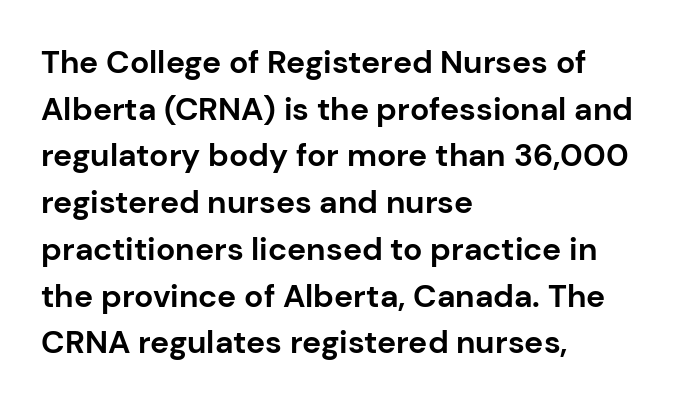
This block has exactly the height ordinary leading produces. Is the block centered? No — it sits flush against the left margin. I'd describe the lettering as bold — thick and assertive. The zone under the glyphs is completely vacant. The letters carry no serifs — their stems end cleanly without finishing strokes. Here the glyphs are tracked normally, forming tight word shapes.
